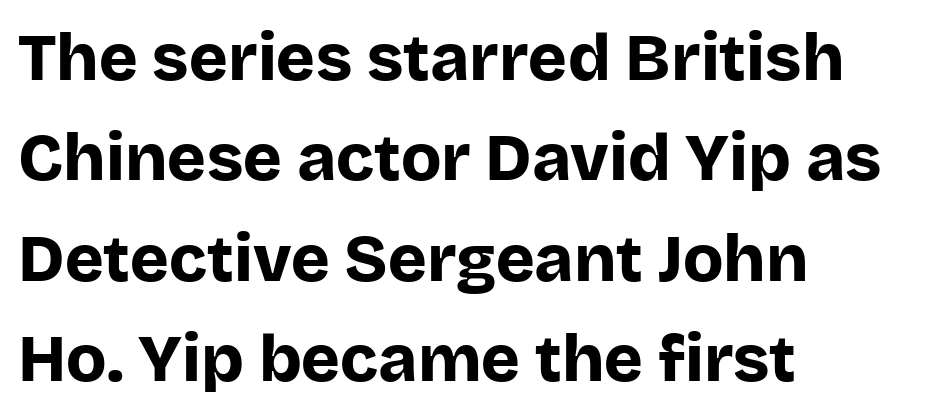
Chunky letters — that's bold for sure. Is the letter spacing exaggerated? No — it looks like the ordinary default. If you drew a ruler down the left edge, every line would touch it. Descenders are the only things crossing below the line. These lines are rendered in a variable-pitch font.
